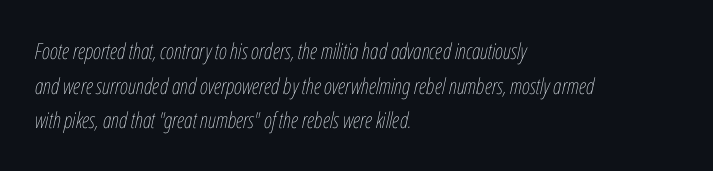
The image shows 22 px text type, italic (leaning right); set left-aligned, normal line spacing (1.57x), normal letter spacing, not underlined.
